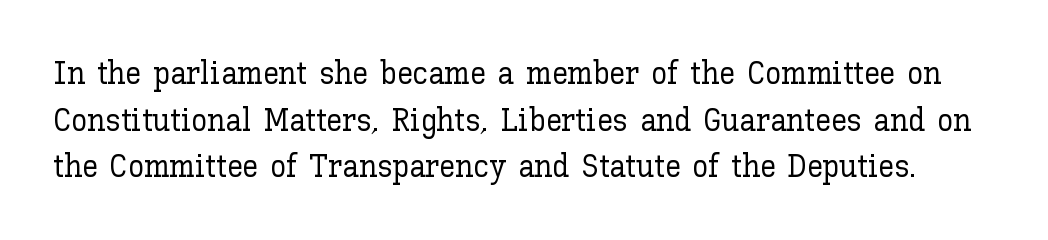
{"italic": "no", "width": "normal", "stroke_contrast": "low", "x_height": "medium", "monospaced": "no", "underline": "no", "line_spacing": "normal", "line_spacing_ratio": 1.46, "letter_spacing": "normal", "letter_spacing_em": 0.0, "glyph_px": 32}
